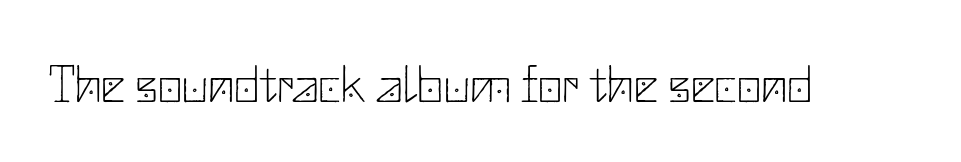
{"serif": "no", "italic": "no", "bold": "no", "weight": "thin", "width": "normal", "stroke_contrast": "low", "x_height": "small", "underline": "no", "letter_spacing": "normal", "letter_spacing_em": 0.0, "glyph_px": 53}
